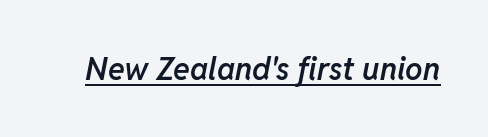
This sample has the flowing, uneven cadence of proportional lettering. The rendered words wear a rule along their underside. Characters are canted at an angle relative to the baseline's perpendicular. The passage shown is semibold, sitting just below true bold. Students, note that the glyphs here touch the page at normal intervals.
